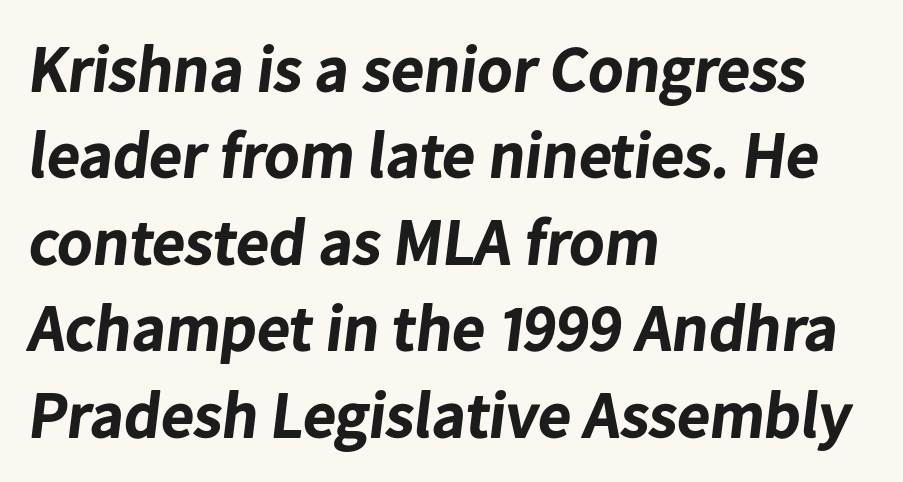
{"serif": "no", "bold": "yes", "weight": "bold", "width": "normal", "stroke_contrast": "low", "x_height": "medium", "monospaced": "no", "underline": "no", "align": "left", "line_spacing": "normal", "line_spacing_ratio": 1.33, "letter_spacing": "normal", "letter_spacing_em": 0.0, "glyph_px": 65}
